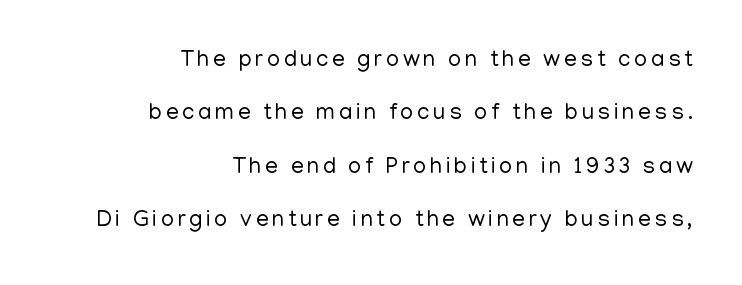
Q: Is the text bold? A: No.
Q: Is the text italic (slanted)? A: No, it is upright.
Q: Is the text underlined? A: No.
Q: How is the paragraph aligned? A: Right-aligned.
Q: Is the spacing between lines tight, normal or loose? A: Loose.
